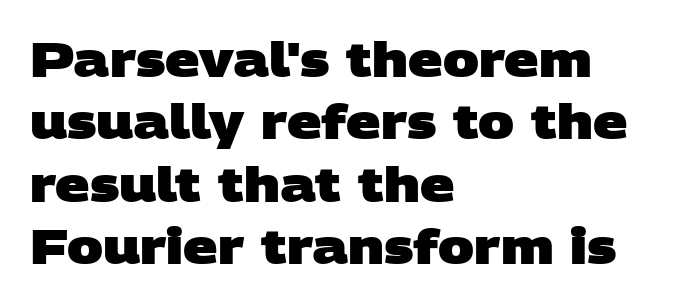
Q: Is the text bold? A: Yes.
Q: Is the typeface a serif or a sans-serif typeface? A: Sans-serif.
Q: Is the text underlined? A: No.
Q: How is the paragraph aligned? A: Left-aligned.
Q: Is the spacing between letters normal or unusually wide? A: Normal.
Q: Is the spacing between lines tight, normal or loose? A: Normal.
Q: Width (condensed, normal, or wide)? A: Wide.
Q: Stroke contrast? A: Low.
Q: x-height? A: Large.
Q: Monospaced? A: No.
